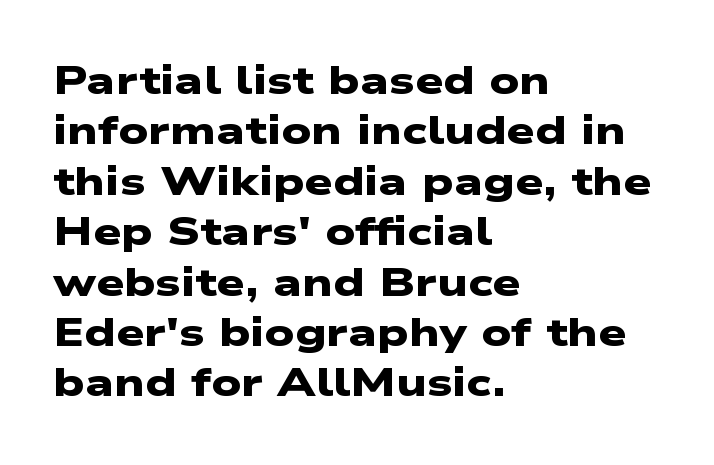
Q: Is the text bold? A: Yes.
Q: Is the typeface a serif or a sans-serif typeface? A: Sans-serif.
Q: Is the text underlined? A: No.
Q: How is the paragraph aligned? A: Left-aligned.
Q: Is the spacing between letters normal or unusually wide? A: Normal.
Q: Is the spacing between lines tight, normal or loose? A: Normal.
Q: Width (condensed, normal, or wide)? A: Wide.
Q: Stroke contrast? A: Low.
Q: x-height? A: Medium.
Q: Monospaced? A: No.
